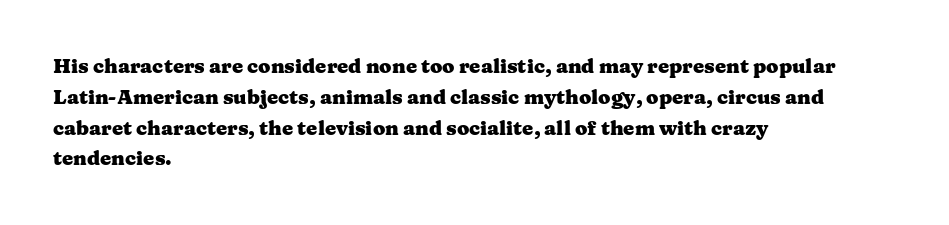
A student would call this left alignment; a typographer would say flush left, rag right. Any mark beneath the type? The region is blank. A dark, heavy texture on the line: the type is bold. The leading is moderate, giving the passage an even texture. The gaps between neighbouring characters are ordinary and unremarkable. The axis of the letterforms is exactly vertical.
